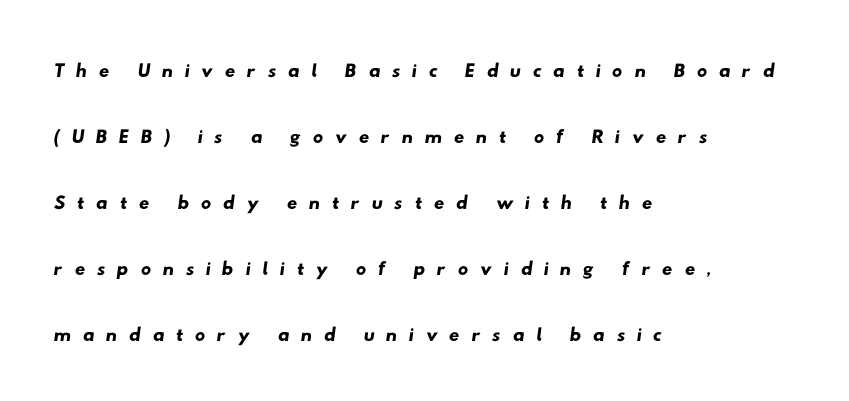
In CSS terms this would be text-align: left. Proportional: the letters do not fall into vertical columns. Bare-footed words on every line. Look at the bottom of the vertical strokes: they stop flat, with no serifs. Words appear elongated and porous because spacing is wide.
